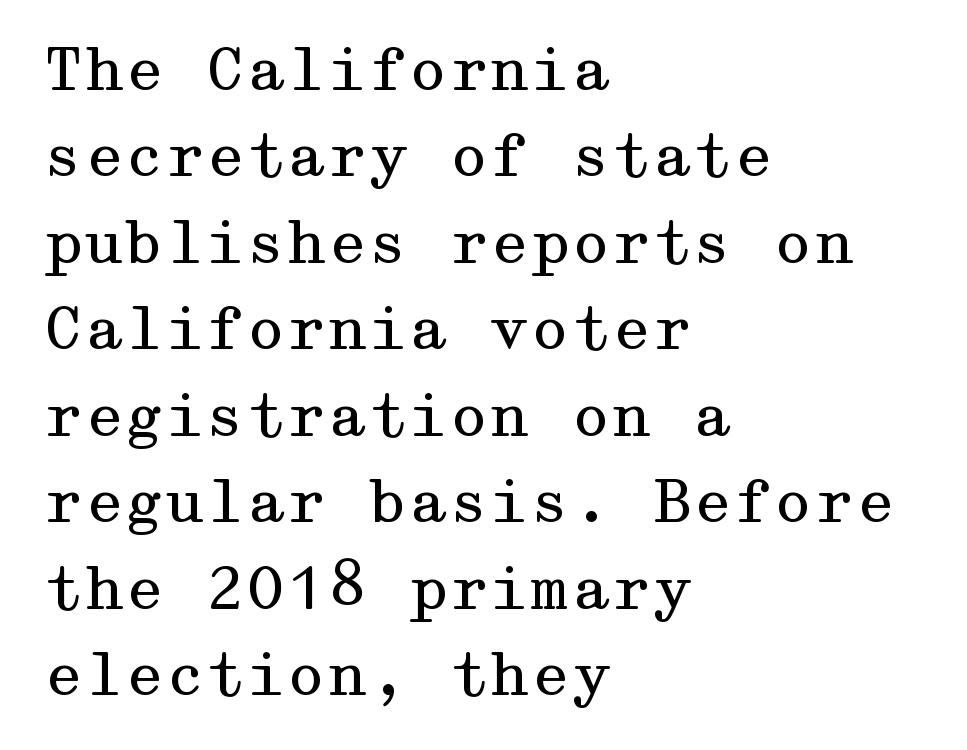
{"serif": "yes", "italic": "no", "bold": "no", "weight": "regular", "width": "wide", "stroke_contrast": "medium", "x_height": "medium", "underline": "no", "align": "left", "line_spacing": "normal", "line_spacing_ratio": 1.49, "letter_spacing": "normal", "letter_spacing_em": 0.0, "glyph_px": 58}
